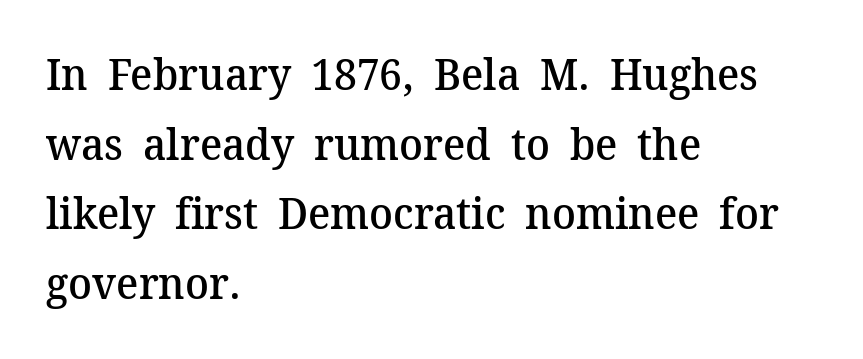
Q: Is the text bold? A: Semi-bold.
Q: Is the text italic (slanted)? A: No, it is upright.
Q: Is the typeface a serif or a sans-serif typeface? A: Serif.
Q: Is the text underlined? A: No.
Q: How is the paragraph aligned? A: Left-aligned.
Q: Is the spacing between letters normal or unusually wide? A: Normal.
Q: Is the spacing between lines tight, normal or loose? A: Normal.
Q: Width (condensed, normal, or wide)? A: Normal.
Q: Stroke contrast? A: Medium.
Q: x-height? A: Medium.
Q: Monospaced? A: No.
